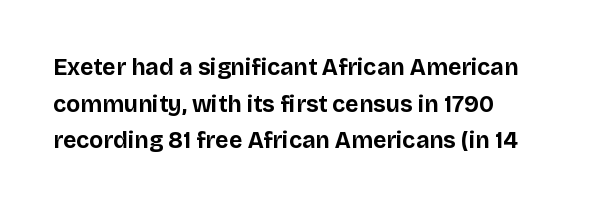
Q: Is the text bold? A: Yes.
Q: Is the text italic (slanted)? A: No, it is upright.
Q: Is the text underlined? A: No.
Q: How is the paragraph aligned? A: Left-aligned.
Q: Is the spacing between letters normal or unusually wide? A: Normal.
Q: Is the spacing between lines tight, normal or loose? A: Normal.
